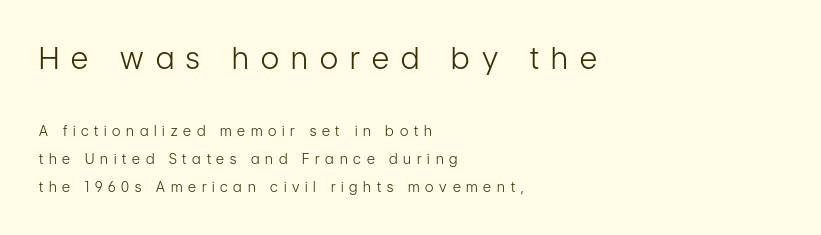
{"serif": "no", "italic": "no", "bold": "no", "weight": "light", "width": "condensed", "stroke_contrast": "low", "x_height": "medium", "monospaced": "no", "underline": "no", "align": "left", "line_spacing": "loose", "line_spacing_ratio": 1.98, "letter_spacing": "wide", "letter_spacing_em": 0.41, "larger_block": "first", "size_ratio": 2.14, "glyph_px": 30}
